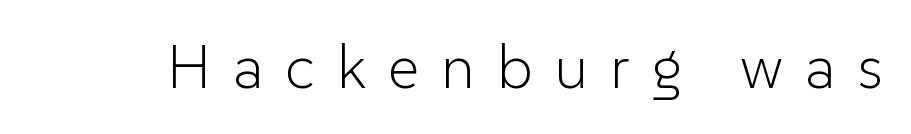
The type family on display is of the sans-serif kind. The tracking reads as deliberately expanded to a designer's eye. Designer's note — italics off, roman on. Proportional: the letters do not fall into vertical columns.
